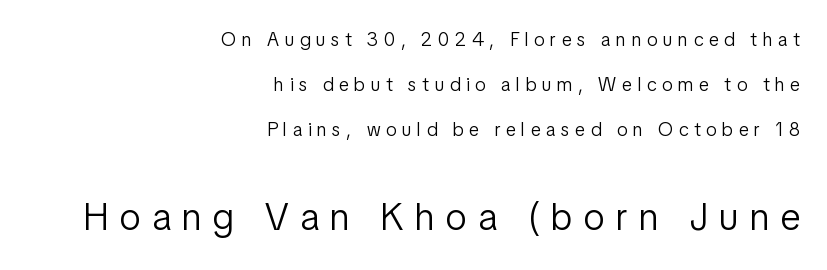
Q: Is the text bold? A: No.
Q: Is the text italic (slanted)? A: No, it is upright.
Q: Is the typeface a serif or a sans-serif typeface? A: Sans-serif.
Q: Is the text underlined? A: No.
Q: How is the paragraph aligned? A: Right-aligned.
Q: Is the spacing between letters normal or unusually wide? A: Unusually wide.
Q: Is the spacing between lines tight, normal or loose? A: Loose.
Q: Which block of text is set in a larger size, the first (top) or the second (bottom)? A: The second (bottom) one.
Q: Width (condensed, normal, or wide)? A: Condensed.
Q: Stroke contrast? A: Low.
Q: x-height? A: Medium.
Q: Monospaced? A: No.
